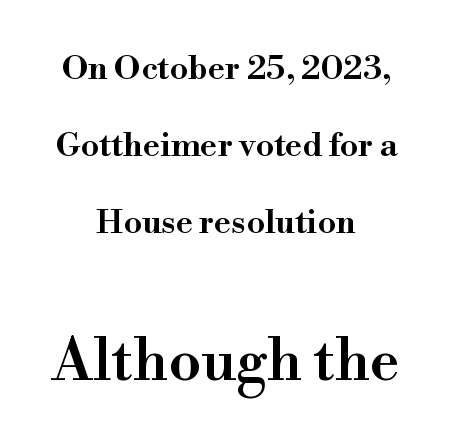
{"serif": "yes", "italic": "no", "bold": "semi", "weight": "semibold", "width": "normal", "stroke_contrast": "high", "x_height": "small", "monospaced": "no", "underline": "no", "align": "center", "line_spacing": "loose", "line_spacing_ratio": 2.34, "letter_spacing": "normal", "letter_spacing_em": 0.0, "larger_block": "second", "size_ratio": 1.76, "glyph_px": 58}
